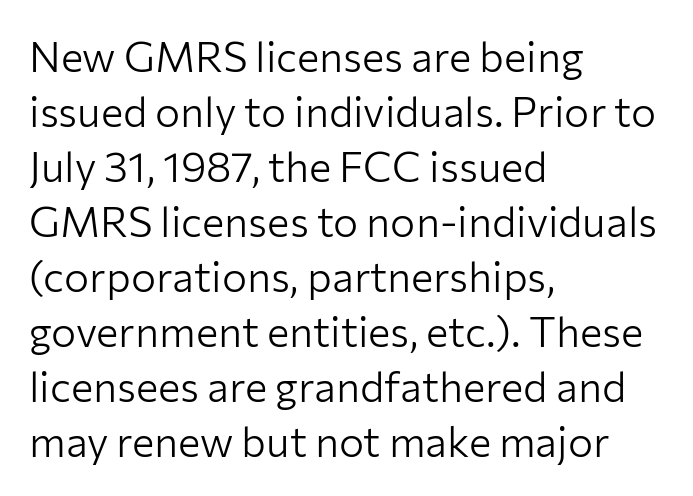
Q: Is the text bold? A: No.
Q: Is the text italic (slanted)? A: No, it is upright.
Q: Is the typeface a serif or a sans-serif typeface? A: Sans-serif.
Q: Is the text underlined? A: No.
Q: How is the paragraph aligned? A: Left-aligned.
Q: Is the spacing between letters normal or unusually wide? A: Normal.
Q: Is the spacing between lines tight, normal or loose? A: Normal.
Q: Width (condensed, normal, or wide)? A: Normal.
Q: Stroke contrast? A: Low.
Q: x-height? A: Medium.
Q: Monospaced? A: No.
